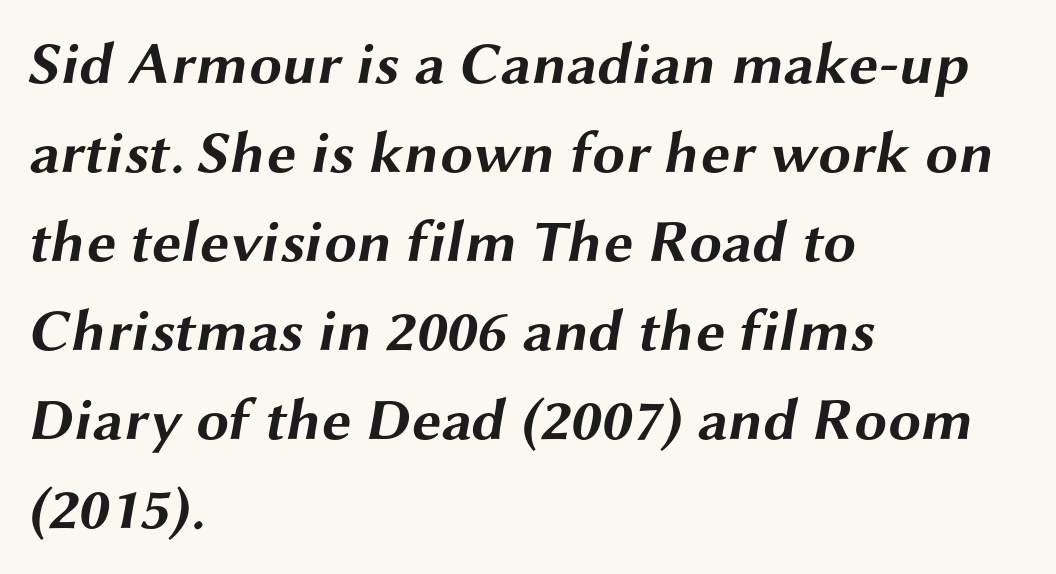
Q: Is the text bold? A: Yes.
Q: Is the typeface a serif or a sans-serif typeface? A: Sans-serif.
Q: Is the text underlined? A: No.
Q: How is the paragraph aligned? A: Left-aligned.
Q: Is the spacing between letters normal or unusually wide? A: Normal.
Q: Is the spacing between lines tight, normal or loose? A: Normal.
Q: Width (condensed, normal, or wide)? A: Wide.
Q: Stroke contrast? A: Medium.
Q: x-height? A: Medium.
Q: Monospaced? A: No.
